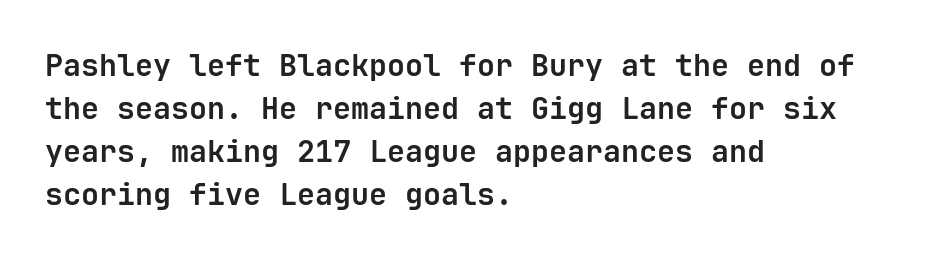
Q: Is the text bold? A: Yes.
Q: Is the text italic (slanted)? A: No, it is upright.
Q: Is the typeface a serif or a sans-serif typeface? A: Sans-serif.
Q: Is the text underlined? A: No.
Q: How is the paragraph aligned? A: Left-aligned.
Q: Is the spacing between letters normal or unusually wide? A: Normal.
Q: Is the spacing between lines tight, normal or loose? A: Normal.
Q: Width (condensed, normal, or wide)? A: Normal.
Q: Stroke contrast? A: Low.
Q: x-height? A: Medium.
Q: Monospaced? A: Yes.
